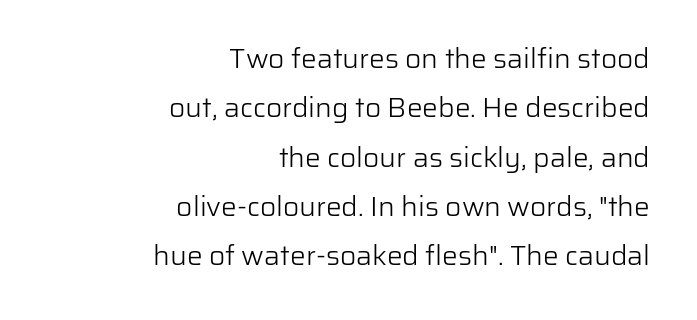
{"serif": "no", "italic": "no", "bold": "no", "weight": "light", "width": "normal", "stroke_contrast": "low", "x_height": "medium", "monospaced": "no", "underline": "no", "align": "right", "line_spacing_ratio": 1.76, "letter_spacing": "normal", "letter_spacing_em": 0.0, "glyph_px": 28}
